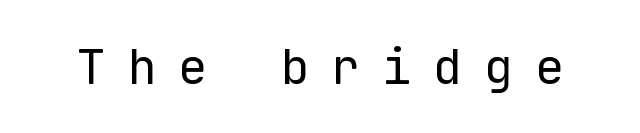
These lines have a slow, spaced-out rhythm from letter to letter. I'd call this a sans setting — the letters go barefoot. Each letter, wide or thin by design, is forced into the same width here. Letters rest on an invisible, unmarked baseline. A quiet, ordinary-to-light weight characterises the typeface.
